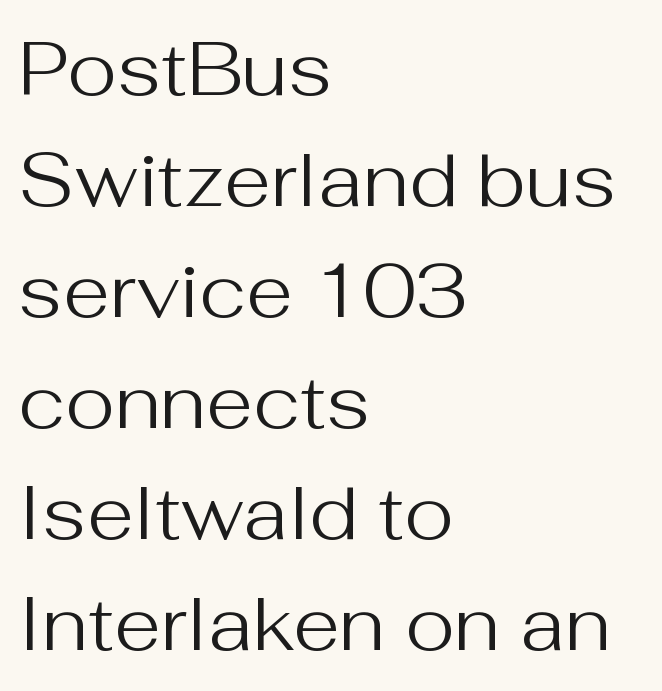
{"serif": "no", "italic": "no", "bold": "no", "weight": "regular", "width": "normal", "stroke_contrast": "medium", "x_height": "medium", "monospaced": "no", "underline": "no", "align": "left", "line_spacing": "normal", "line_spacing_ratio": 1.46, "letter_spacing": "normal", "letter_spacing_em": 0.0, "glyph_px": 76}
